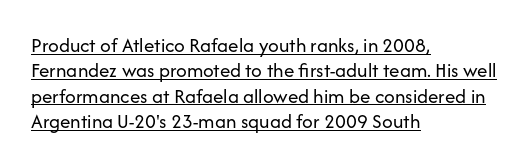
Q: Is the text bold? A: No.
Q: Is the text italic (slanted)? A: No, it is upright.
Q: Is the text underlined? A: Yes.
Q: How is the paragraph aligned? A: Left-aligned.
Q: Is the spacing between letters normal or unusually wide? A: Normal.
